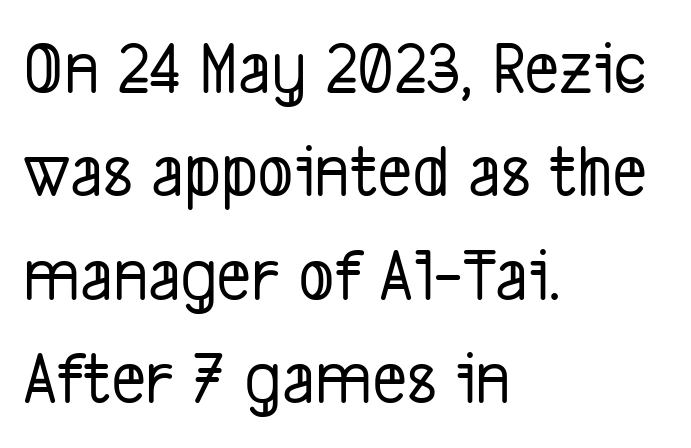
Q: Is the typeface a serif or a sans-serif typeface? A: Sans-serif.
Q: Is the text underlined? A: No.
Q: How is the paragraph aligned? A: Left-aligned.
Q: Is the spacing between letters normal or unusually wide? A: Normal.
Q: Is the spacing between lines tight, normal or loose? A: Normal.
Q: Width (condensed, normal, or wide)? A: Condensed.
Q: Stroke contrast? A: Low.
Q: x-height? A: Medium.
Q: Monospaced? A: No.
